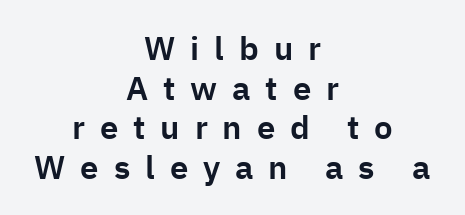
Q: Is the text italic (slanted)? A: No, it is upright.
Q: Is the typeface a serif or a sans-serif typeface? A: Sans-serif.
Q: Is the text underlined? A: No.
Q: How is the paragraph aligned? A: Centered.
Q: Is the spacing between letters normal or unusually wide? A: Unusually wide.
Q: Width (condensed, normal, or wide)? A: Normal.
Q: Stroke contrast? A: Low.
Q: x-height? A: Medium.
Q: Monospaced? A: No.
